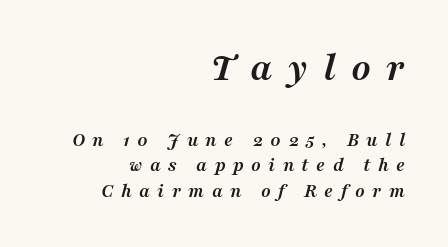
Plenty of ink on the page — the face is bold. Substantial extra tracking has been applied to these lines. These two chunks differ in scale, with the top chunk taking the larger measure. Students, observe: this is what conventionally led text looks like. Teacher's note: observe the even right margin — that is flush-right alignment.
